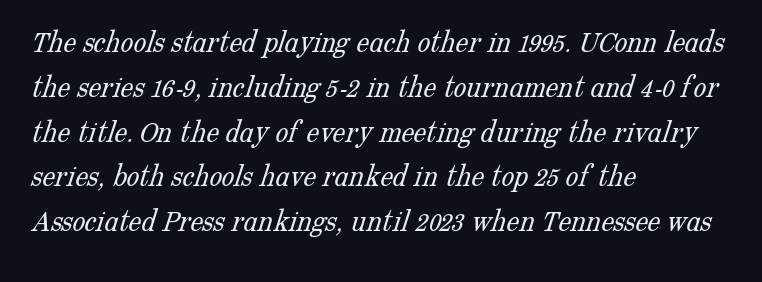
Q: Is the text bold? A: No.
Q: Is the typeface a serif or a sans-serif typeface? A: Serif.
Q: Is the text underlined? A: No.
Q: How is the paragraph aligned? A: Left-aligned.
Q: Is the spacing between letters normal or unusually wide? A: Normal.
Q: Is the spacing between lines tight, normal or loose? A: Normal.
Q: Width (condensed, normal, or wide)? A: Normal.
Q: Stroke contrast? A: Low.
Q: x-height? A: Medium.
Q: Monospaced? A: No.
